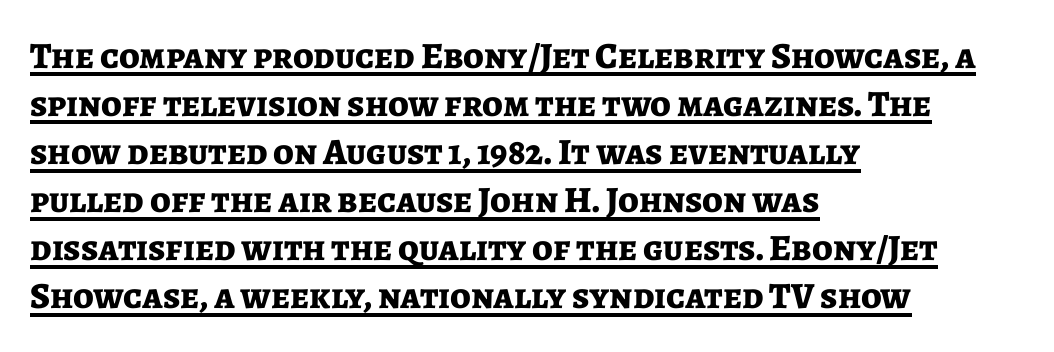
Q: Is the text bold? A: Yes.
Q: Is the text italic (slanted)? A: No, it is upright.
Q: Is the typeface a serif or a sans-serif typeface? A: Sans-serif.
Q: Is the text underlined? A: Yes.
Q: How is the paragraph aligned? A: Left-aligned.
Q: Is the spacing between letters normal or unusually wide? A: Normal.
Q: Is the spacing between lines tight, normal or loose? A: Normal.
Q: Width (condensed, normal, or wide)? A: Normal.
Q: Stroke contrast? A: Low.
Q: x-height? A: Medium.
Q: Monospaced? A: No.
